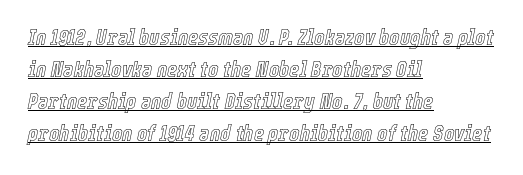
The image shows 22 px text type, italic (leaning right); set left-aligned, normal line spacing (1.46x), normal letter spacing, underlined.
